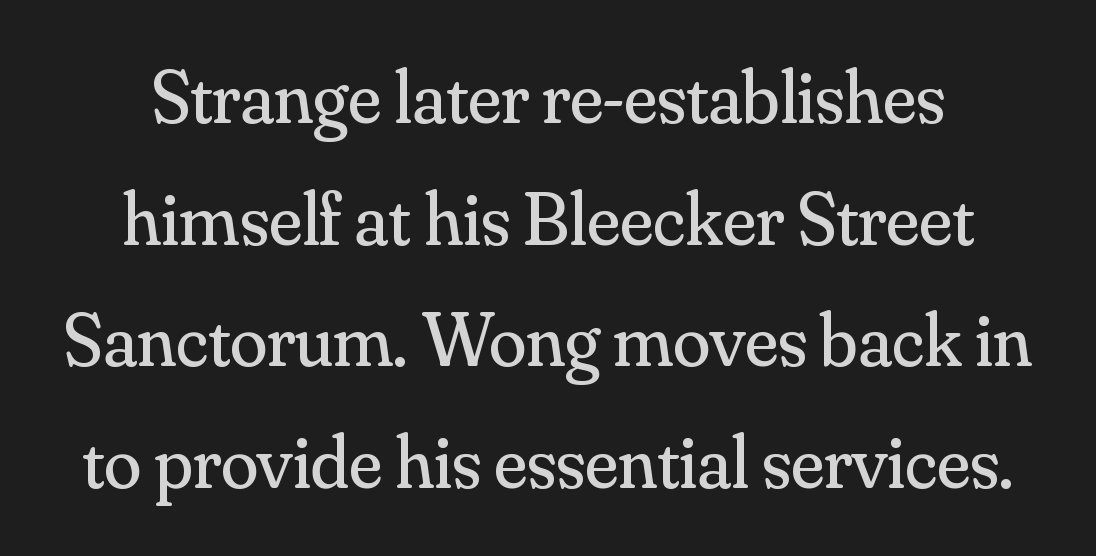
Q: Is the text bold? A: No.
Q: Is the text italic (slanted)? A: No, it is upright.
Q: Is the typeface a serif or a sans-serif typeface? A: Serif.
Q: Is the text underlined? A: No.
Q: Is the spacing between letters normal or unusually wide? A: Normal.
Q: Is the spacing between lines tight, normal or loose? A: Normal.
Q: Width (condensed, normal, or wide)? A: Normal.
Q: Stroke contrast? A: Medium.
Q: x-height? A: Small.
Q: Monospaced? A: No.
